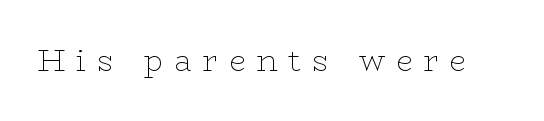
Q: Is the text bold? A: No.
Q: Is the text italic (slanted)? A: No, it is upright.
Q: Is the typeface a serif or a sans-serif typeface? A: Serif.
Q: Is the text underlined? A: No.
Q: Is the spacing between letters normal or unusually wide? A: Unusually wide.
Q: Width (condensed, normal, or wide)? A: Wide.
Q: Stroke contrast? A: Low.
Q: x-height? A: Medium.
Q: Monospaced? A: No.
